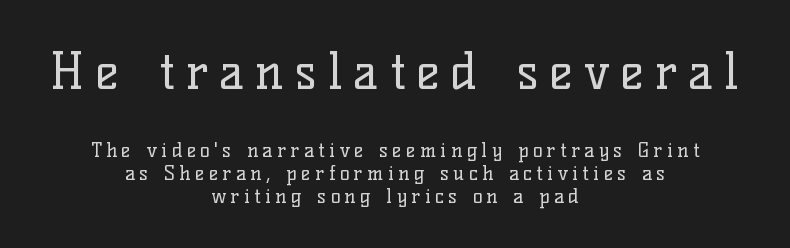
The image shows 50 px regular-weight serif type, upright; set centered, tight line spacing (1.14x), unusually wide letter spacing (+0.22 em), not underlined; the first (top) block is 2.5x larger; low stroke contrast and a medium x-height.
